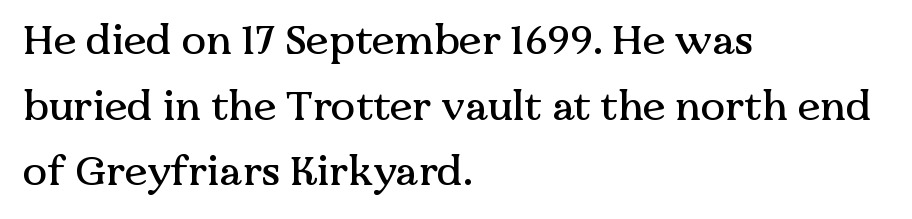
There is no visible air inserted between adjacent glyphs. Which margin do the lines hug? The left one — the right edge is uneven. This is roman type, the default non-slanted kind. Character widths vary here, with narrow letters taking less room than wide ones. Are there feet on the stems? There are — it's a serif.
